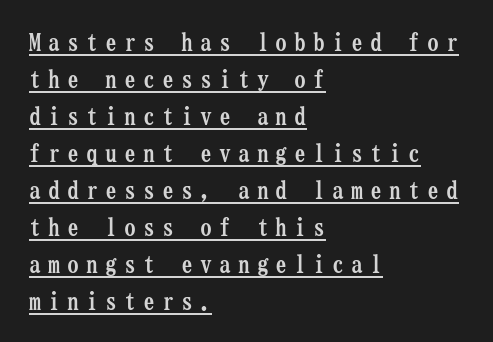
The image shows 24 px bold type, upright; set left-aligned, normal line spacing (1.54x), unusually wide letter spacing (+0.29 em), underlined.
